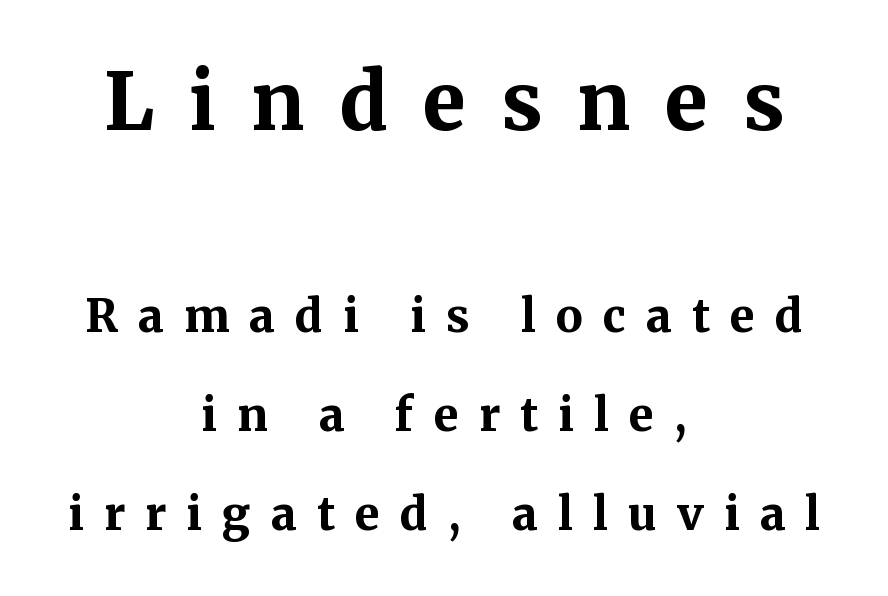
The image shows 78 px bold serif type, upright; set centered, loose line spacing (2.2x), unusually wide letter spacing (+0.45 em), not underlined; the first (top) block is 1.73x larger; medium stroke contrast and a medium x-height.
